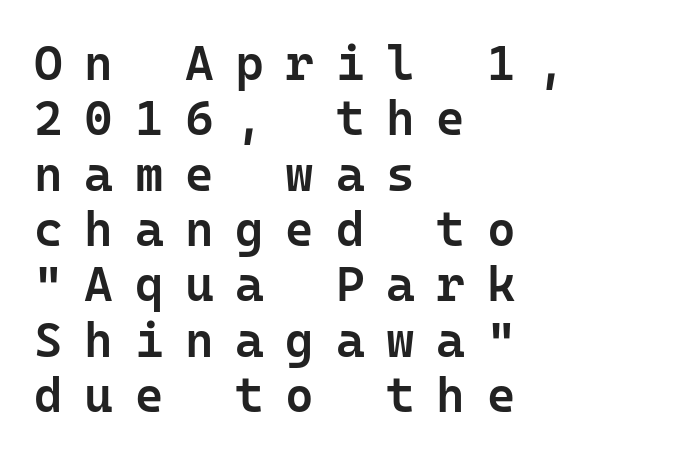
Q: Is the text bold? A: Semi-bold.
Q: Is the text italic (slanted)? A: No, it is upright.
Q: Is the typeface a serif or a sans-serif typeface? A: Sans-serif.
Q: Is the text underlined? A: No.
Q: How is the paragraph aligned? A: Left-aligned.
Q: Is the spacing between letters normal or unusually wide? A: Unusually wide.
Q: Is the spacing between lines tight, normal or loose? A: Tight.
Q: Width (condensed, normal, or wide)? A: Normal.
Q: Stroke contrast? A: Low.
Q: x-height? A: Medium.
Q: Monospaced? A: Yes.
